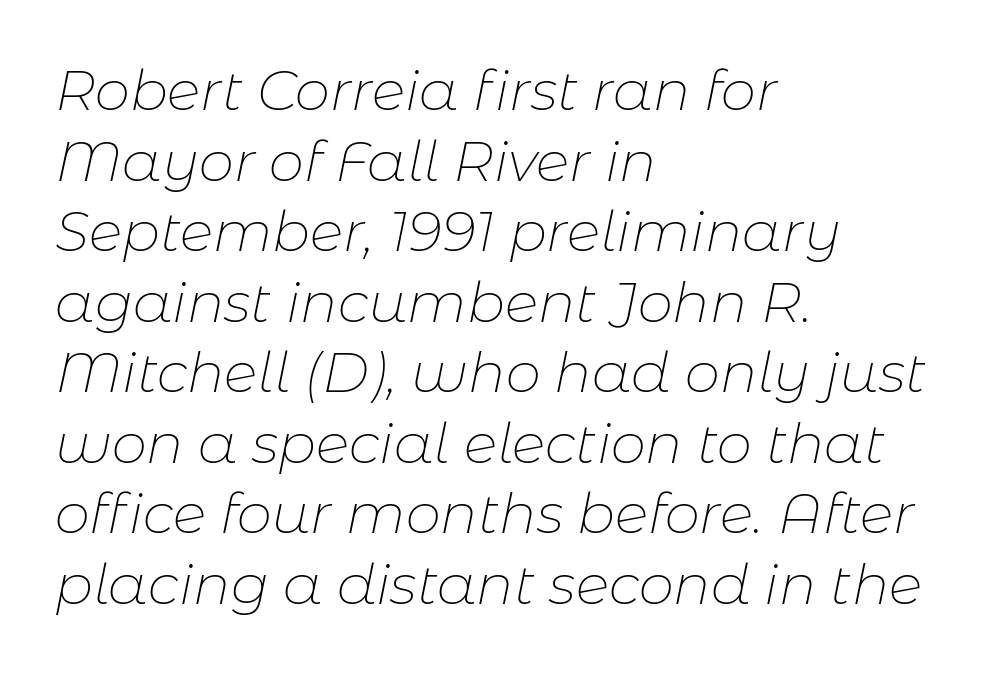
In terms of posture, this sample is oblique. This sample uses plain, unmodified letter spacing. A light-to-regular cut is what we see here. Type without underlining. Line spacing here is normal. Each line starts at the same left margin while the right side varies.
